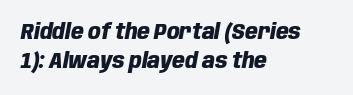
Anything drawn beneath the words? Only blank space. The specimen reads as italic at a glance. The block of text has a typical density, with ordinary space between rows. The glyphs have the mass of a bold cut. Casual observation: everything's shoved over to the left. There is no visible air inserted between adjacent glyphs.
